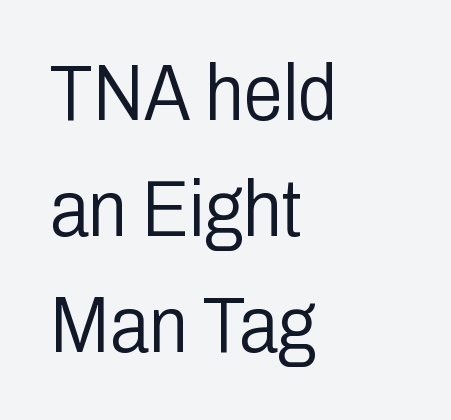
If you measured baseline to baseline, you'd find a middling distance. No word sits above an underline. No extra tracking has been applied to these lines. This is roman type, the default non-slanted kind.
